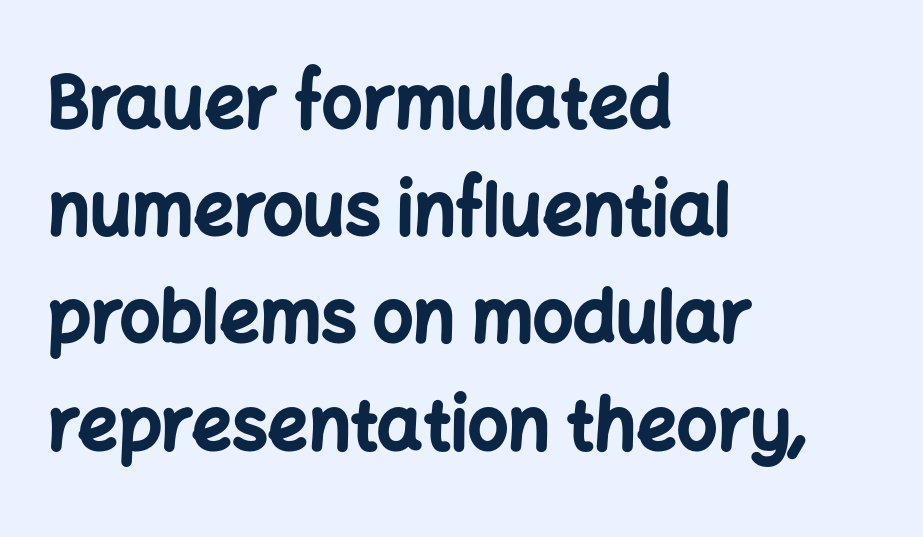
Q: Is the text bold? A: Yes.
Q: Is the text italic (slanted)? A: No, it is upright.
Q: Is the typeface a serif or a sans-serif typeface? A: Sans-serif.
Q: Is the text underlined? A: No.
Q: How is the paragraph aligned? A: Left-aligned.
Q: Is the spacing between letters normal or unusually wide? A: Normal.
Q: Is the spacing between lines tight, normal or loose? A: Normal.
Q: Width (condensed, normal, or wide)? A: Normal.
Q: Stroke contrast? A: Low.
Q: x-height? A: Medium.
Q: Monospaced? A: No.
